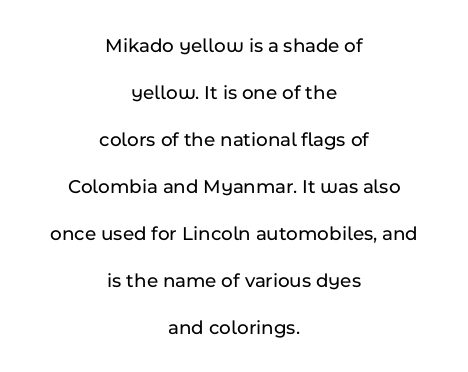
The typography opts for an upright posture over an oblique one. Honestly, the rows look like they've been pulled way apart. No extra tracking has been applied to these lines. The area under the type is left untouched. The lines are quadded center.
